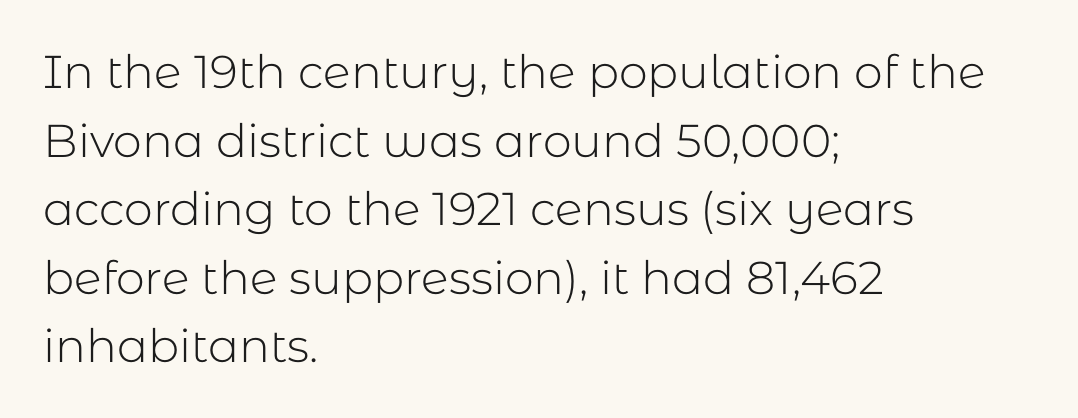
Ordinary non-slanted type is in use. Typographically, this falls in the sans-serif category. Plain, unruled lines of type. Character widths vary here, with narrow letters taking less room than wide ones.
